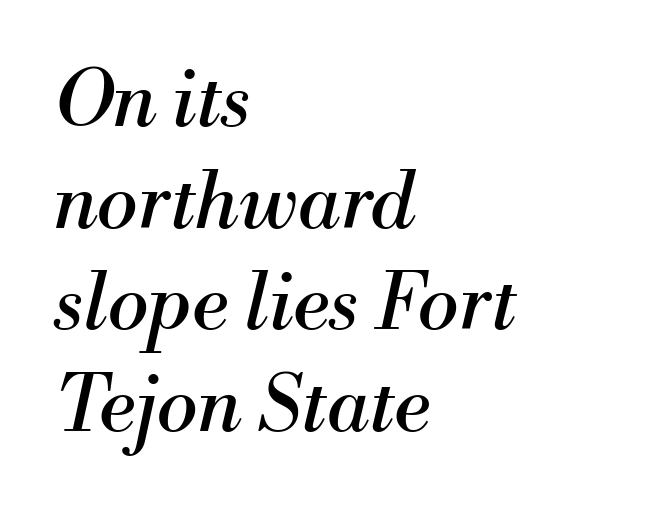
{"serif": "yes", "italic": "yes", "lean": "right", "slant_degrees": 13, "bold": "no", "weight": "regular", "width": "normal", "stroke_contrast": "medium", "x_height": "small", "monospaced": "no", "underline": "no", "align": "left", "line_spacing": "normal", "line_spacing_ratio": 1.32, "letter_spacing": "normal", "letter_spacing_em": 0.0, "glyph_px": 77}
